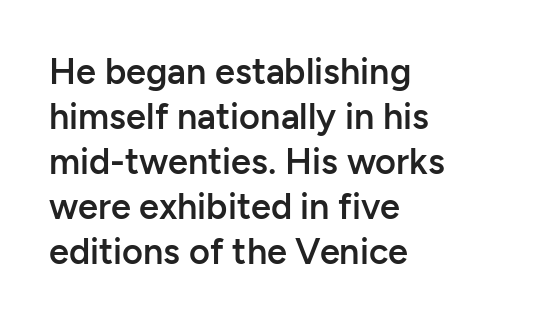
Q: Is the text bold? A: Semi-bold.
Q: Is the text italic (slanted)? A: No, it is upright.
Q: Is the typeface a serif or a sans-serif typeface? A: Sans-serif.
Q: Is the text underlined? A: No.
Q: How is the paragraph aligned? A: Left-aligned.
Q: Is the spacing between letters normal or unusually wide? A: Normal.
Q: Is the spacing between lines tight, normal or loose? A: Normal.
Q: Width (condensed, normal, or wide)? A: Normal.
Q: Stroke contrast? A: Low.
Q: x-height? A: Medium.
Q: Monospaced? A: No.
